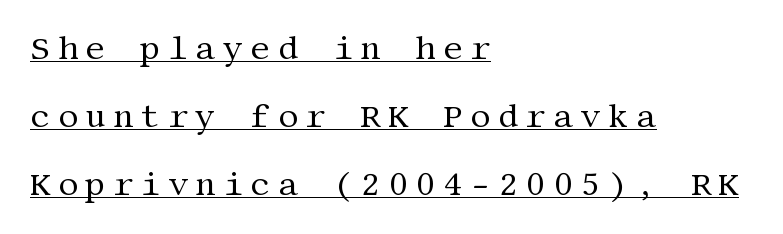
Q: Is the text bold? A: No.
Q: Is the text italic (slanted)? A: No, it is upright.
Q: Is the typeface a serif or a sans-serif typeface? A: Serif.
Q: Is the text underlined? A: Yes.
Q: How is the paragraph aligned? A: Left-aligned.
Q: Is the spacing between letters normal or unusually wide? A: Unusually wide.
Q: Is the spacing between lines tight, normal or loose? A: Loose.
Q: Width (condensed, normal, or wide)? A: Normal.
Q: Stroke contrast? A: Medium.
Q: x-height? A: Large.
